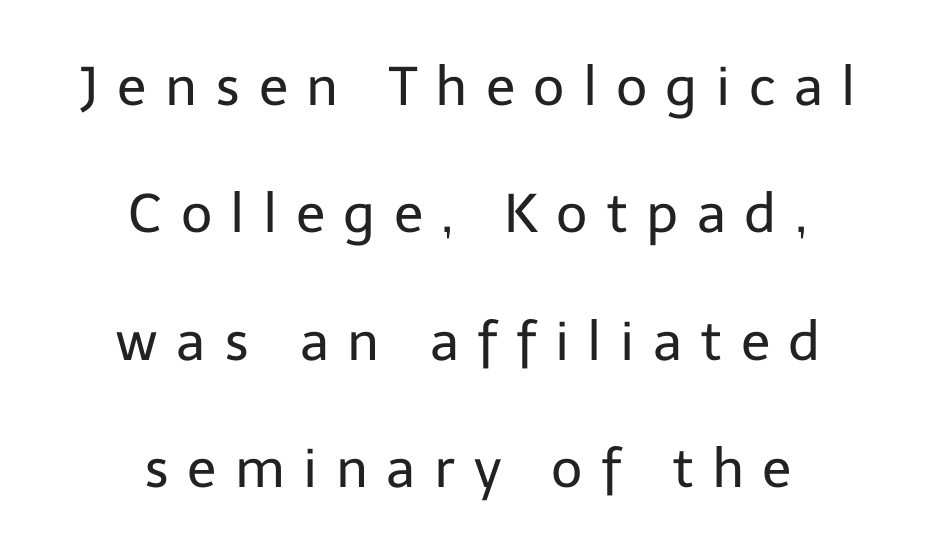
Q: Is the text bold? A: No.
Q: Is the text italic (slanted)? A: No, it is upright.
Q: Is the typeface a serif or a sans-serif typeface? A: Sans-serif.
Q: Is the text underlined? A: No.
Q: How is the paragraph aligned? A: Centered.
Q: Is the spacing between letters normal or unusually wide? A: Unusually wide.
Q: Is the spacing between lines tight, normal or loose? A: Loose.
Q: Width (condensed, normal, or wide)? A: Normal.
Q: Stroke contrast? A: Low.
Q: x-height? A: Medium.
Q: Monospaced? A: No.
